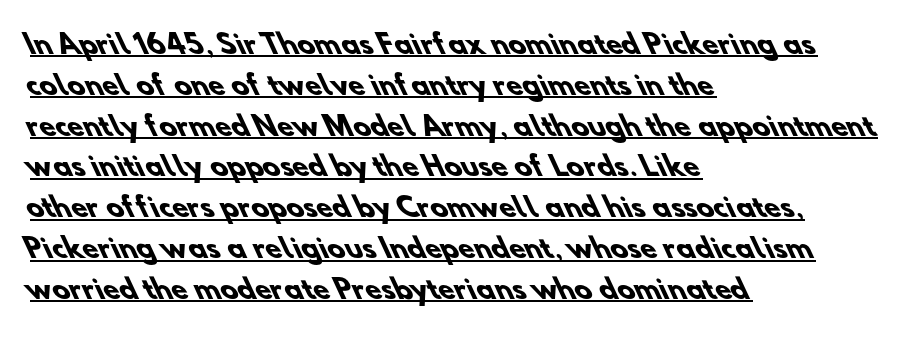
The typesetter chose a ragged-right arrangement here. The font is running at its bold setting. The rendered words wear a rule along their underside. The rows are spaced the way most documents space them.
